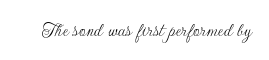
The image shows 21 px text type; set normal letter spacing, not underlined.
